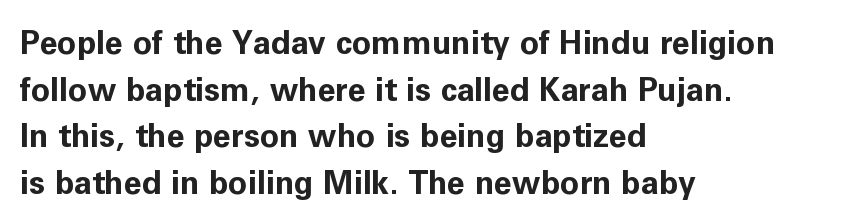
This block has exactly the height ordinary leading produces. Is the block centered? No — it sits flush against the left margin. I'd describe the lettering as bold — thick and assertive. The zone under the glyphs is completely vacant. The letters carry no serifs — their stems end cleanly without finishing strokes. Here the glyphs are tracked normally, forming tight word shapes.
